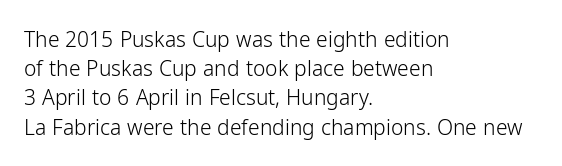
Tracking here is standard; glyphs follow each other at the usual distance. Heft: none added — not bold. These lines are set flush left with a ragged right edge. The letters stand straight up with perfectly vertical stems. Has an underline been added? It has not.
